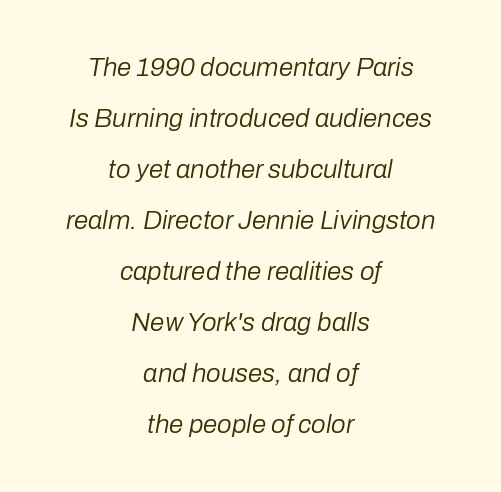
The image shows 26 px text type, italic (leaning right); set centered, loose line spacing (1.96x), normal letter spacing, not underlined.
